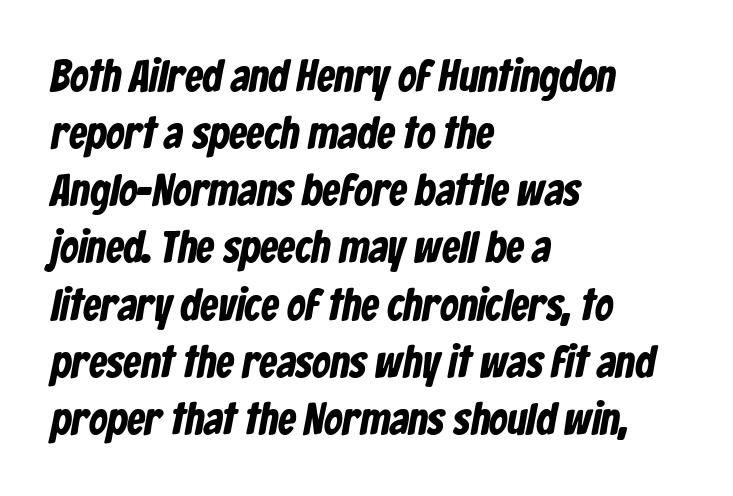
Horizontally, the lines are justified to the leading edge only. Is there much room between lines? A standard amount, neither cramped nor airy. Inter-character spacing is left at the font's built-in metrics. This rendering features lettering with no underline. Does the type have serifs? No, each stem ends abruptly. These lines are rendered in a variable-pitch font.
